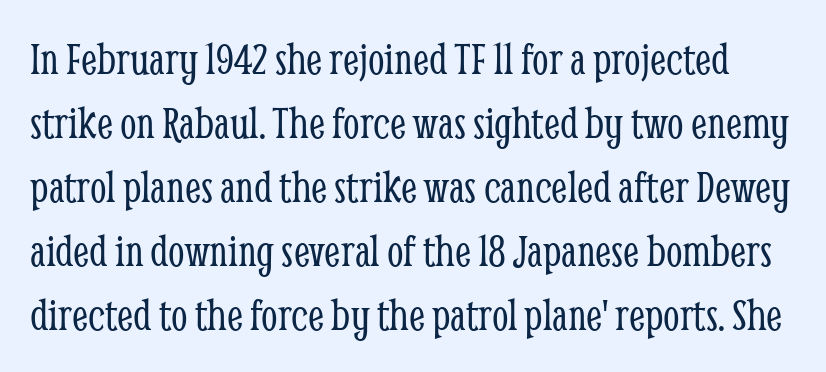
{"serif": "yes", "italic": "no", "bold": "no", "weight": "light", "width": "condensed", "stroke_contrast": "low", "x_height": "medium", "monospaced": "no", "underline": "no", "line_spacing": "normal", "line_spacing_ratio": 1.36, "letter_spacing": "normal", "letter_spacing_em": 0.0, "glyph_px": 47}
